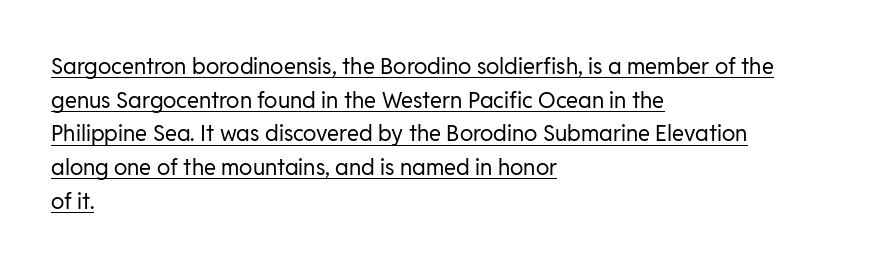
{"italic": "no", "bold": "no", "underline": "yes", "align": "left", "line_spacing": "normal", "line_spacing_ratio": 1.53, "letter_spacing": "normal", "letter_spacing_em": 0.0, "glyph_px": 22}
